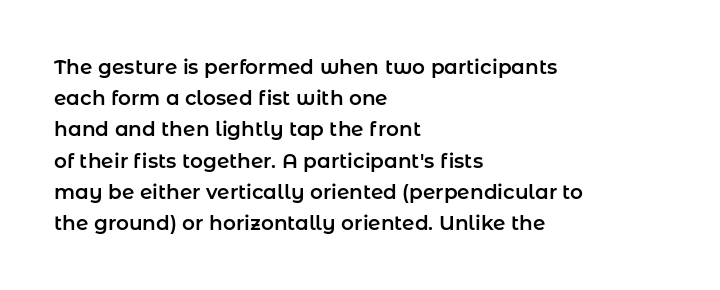
You could call the tracking neutral — neither tight nor loose. No italicization has been applied; the sample stays upright. Just letters on the line, the space beneath them empty. Compared with typical paragraphs, the rows here are spaced about the same.
